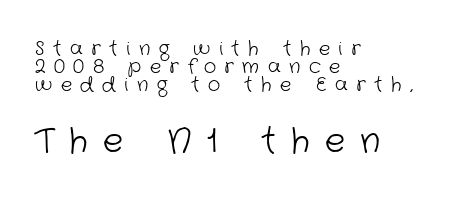
Q: Is the text bold? A: No.
Q: Is the typeface a serif or a sans-serif typeface? A: Sans-serif.
Q: Is the text underlined? A: No.
Q: How is the paragraph aligned? A: Left-aligned.
Q: Is the spacing between letters normal or unusually wide? A: Unusually wide.
Q: Is the spacing between lines tight, normal or loose? A: Tight.
Q: Which block of text is set in a larger size, the first (top) or the second (bottom)? A: The second (bottom) one.
Q: Width (condensed, normal, or wide)? A: Normal.
Q: Stroke contrast? A: Low.
Q: x-height? A: Medium.
Q: Monospaced? A: No.
